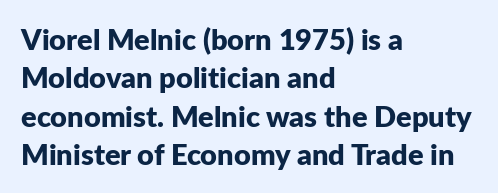
Q: Is the text bold? A: Yes.
Q: Is the text italic (slanted)? A: No, it is upright.
Q: Is the typeface a serif or a sans-serif typeface? A: Sans-serif.
Q: Is the text underlined? A: No.
Q: How is the paragraph aligned? A: Left-aligned.
Q: Is the spacing between letters normal or unusually wide? A: Normal.
Q: Is the spacing between lines tight, normal or loose? A: Normal.
Q: Width (condensed, normal, or wide)? A: Normal.
Q: Stroke contrast? A: Low.
Q: x-height? A: Medium.
Q: Monospaced? A: No.
